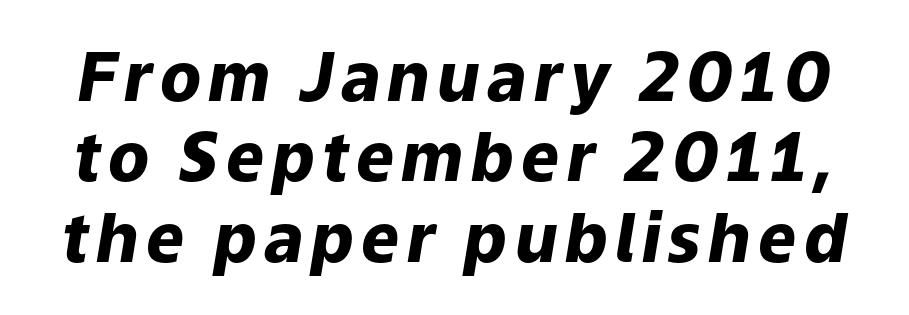
The image shows 67 px heavy type, italic (leaning right); set line spacing 1.2x, not underlined; low stroke contrast and a medium x-height.
